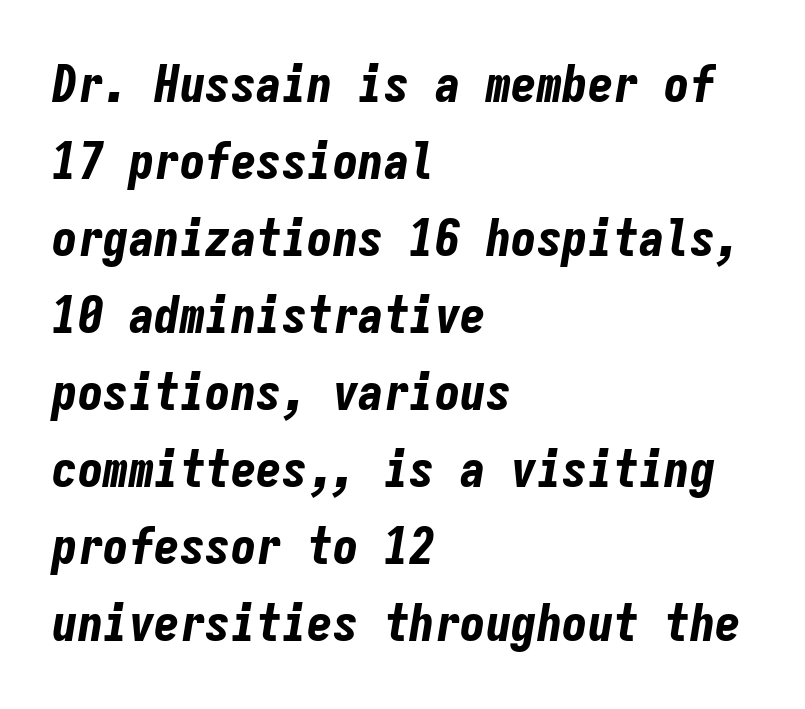
The image shows 51 px bold, condensed type, italic (leaning right), monospaced; set left-aligned, normal line spacing (1.51x), normal letter spacing, not underlined; low stroke contrast and a medium x-height.
